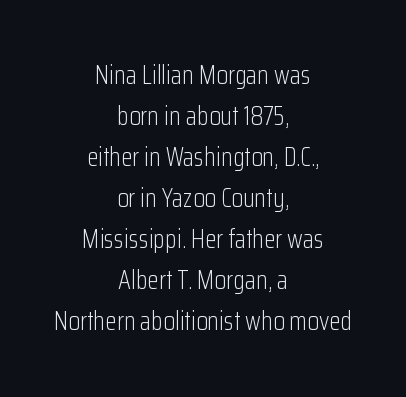
{"italic": "no", "bold": "no", "underline": "no", "align": "center", "line_spacing": "normal", "line_spacing_ratio": 1.58, "letter_spacing": "normal", "letter_spacing_em": 0.0, "glyph_px": 26}
